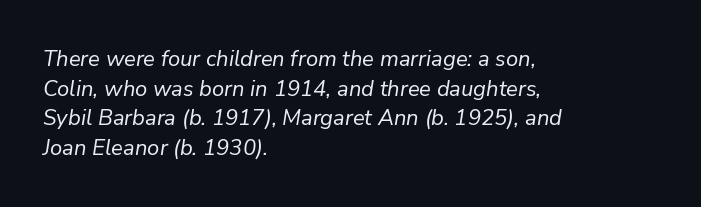
The image shows 22 px text type, italic (leaning right); set left-aligned, normal line spacing (1.35x), normal letter spacing, not underlined.
